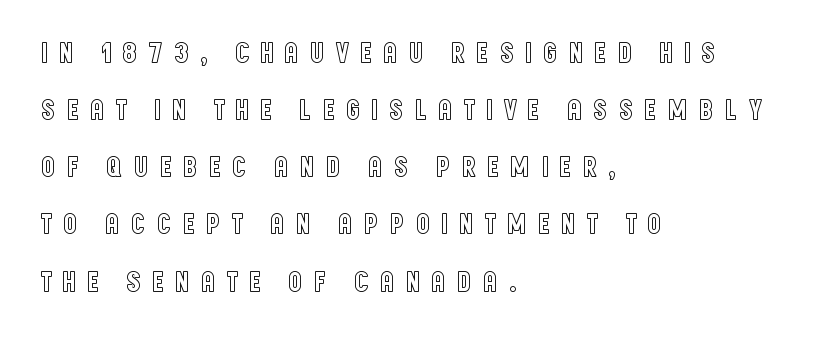
Q: Is the text italic (slanted)? A: No, it is upright.
Q: Is the text underlined? A: No.
Q: How is the paragraph aligned? A: Left-aligned.
Q: Is the spacing between letters normal or unusually wide? A: Unusually wide.
Q: Is the spacing between lines tight, normal or loose? A: Loose.
Q: Width (condensed, normal, or wide)? A: Condensed.
Q: x-height? A: Large.
Q: Monospaced? A: No.
